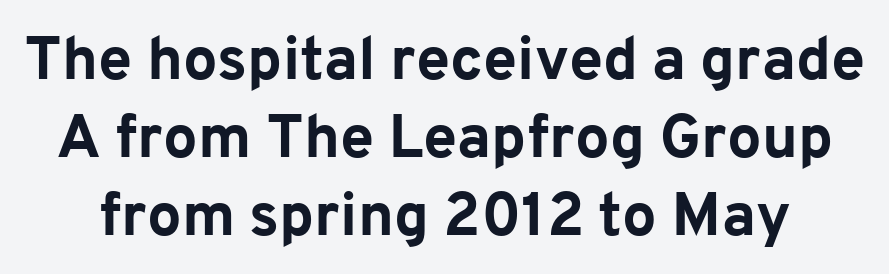
A typesetter would call this leading conventional body-copy spacing. A clean baseline with only descenders dipping below it. The characters display no serif detailing; their extremities are plain. The letters sit at their default tracking, neither squeezed nor spread. Is this a fixed-width face? No — the glyphs have proportional, varying widths. Posture: straight, roman, zero tilt.
